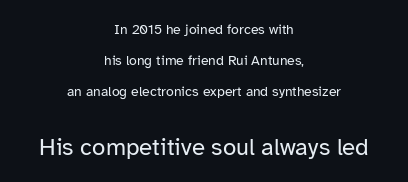
Is there much room between lines? Yes — plenty of vertical air separates them. Compared with typical body copy, the letter spacing here is the same. Heaviness? Minimal to ordinary, like unemphasized prose. A student would notice the bottom passage is typeset larger than what precedes it.
